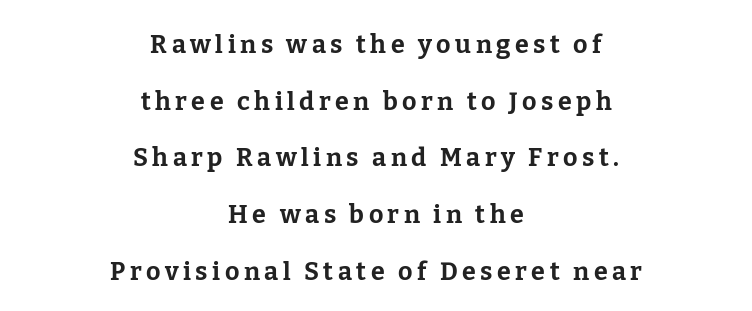
The specimen omits any rule beneath the text block's lines. In terms of leading, this rendering errs on the spacious side. Horizontal alignment here is central, giving a formal, balanced look. On the weight axis this lands at bold, roughly 700. In terms of posture, this sample is upright.
